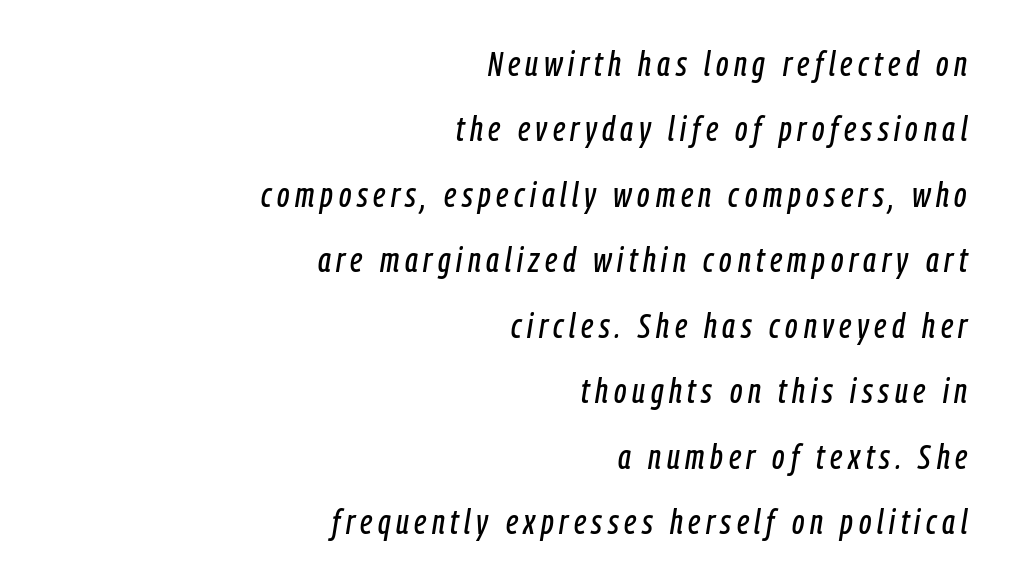
Do the characters align in a grid? No, the font is proportional. The string is rendered with underlining switched off. The typesetter chose a ragged-left arrangement here. Observe the lean: these are italic letterforms.
